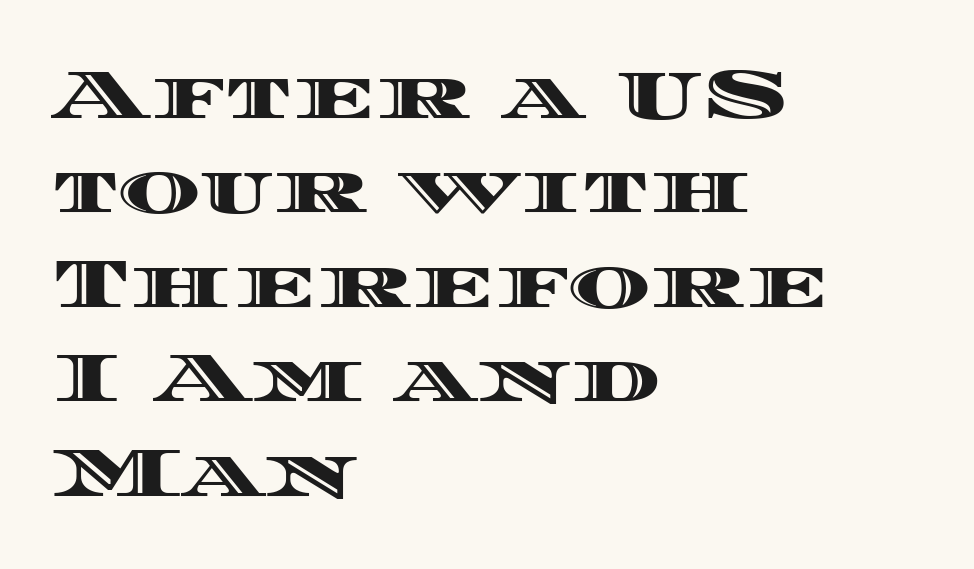
The image shows 70 px wide type, upright; set left-aligned, normal line spacing (1.35x), normal letter spacing, not underlined; a large x-height.
